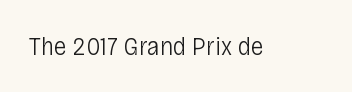
Q: Is the text bold? A: No.
Q: Is the text italic (slanted)? A: No, it is upright.
Q: Is the text underlined? A: No.
Q: Is the spacing between letters normal or unusually wide? A: Normal.
